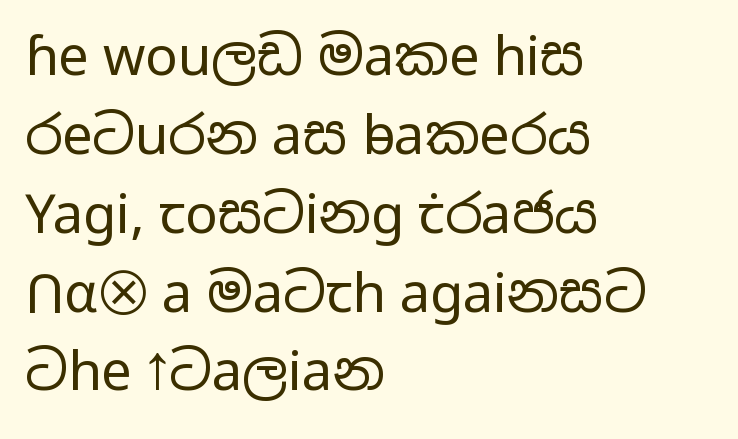
Q: Is the text bold? A: No.
Q: Is the text italic (slanted)? A: No, it is upright.
Q: Is the typeface a serif or a sans-serif typeface? A: Sans-serif.
Q: Is the text underlined? A: No.
Q: How is the paragraph aligned? A: Left-aligned.
Q: Is the spacing between letters normal or unusually wide? A: Normal.
Q: Is the spacing between lines tight, normal or loose? A: Normal.
Q: Width (condensed, normal, or wide)? A: Wide.
Q: Stroke contrast? A: Low.
Q: x-height? A: Medium.
Q: Monospaced? A: No.
